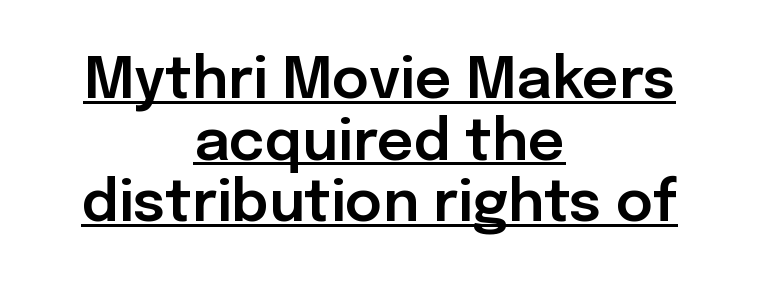
You could barely slide anything between these rows. A baseline rule has been typeset under these characters. The face used here is a sans, in the tradition of grotesques and geometrics. Tracking here is standard; glyphs follow each other at the usual distance. Quick note: not italic, upright. A typesetter would call this proportional, since set widths differ per character.
